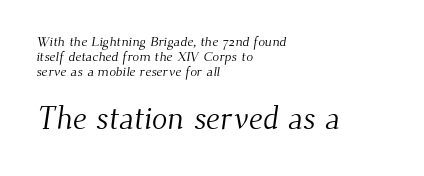
The image shows 32 px light serif type; set left-aligned, tight line spacing (1.06x), normal letter spacing, not underlined; the second (bottom) block is 2.29x larger; medium stroke contrast and a small x-height.
